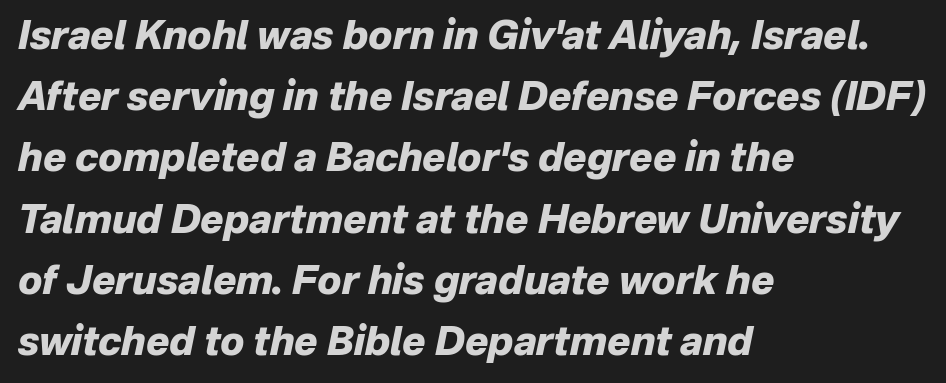
The gap between lines stays unmarked. In CSS terms this would be text-align: left. Weight: bold. A normal amount of white space separates one row of letters from the next. Character widths vary here, with narrow letters taking less room than wide ones. Nobody touched the tracking dial on this one.
